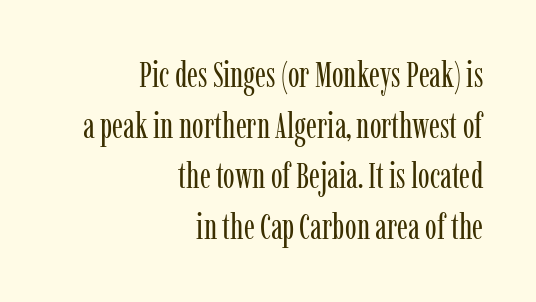
The type sits square on the baseline with zero lean. A student would call this right alignment; a typographer would say flush right, rag left. The words here are not underlined. This is not heavy type; no bold has been used. Honestly, the row spacing looks completely unremarkable.
